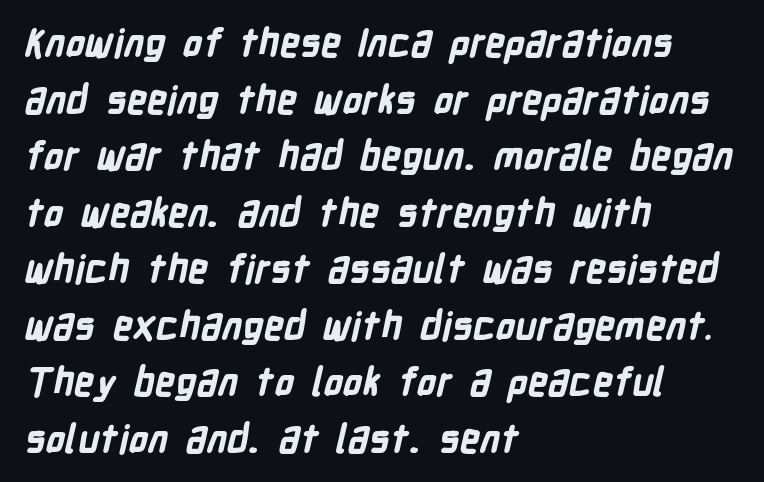
{"serif": "no", "bold": "yes", "weight": "bold", "width": "condensed", "stroke_contrast": "low", "x_height": "medium", "monospaced": "no", "underline": "no", "align": "left", "line_spacing": "normal", "line_spacing_ratio": 1.45, "letter_spacing": "normal", "letter_spacing_em": 0.0, "glyph_px": 39}
